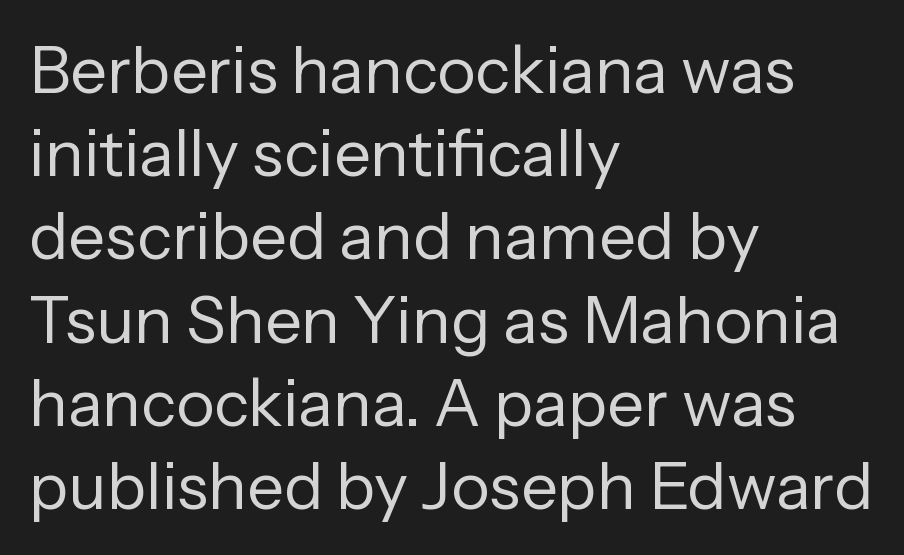
Glance below the letters and you will spot only blank space. Where is the straight margin? On the left. The letters advance in unequal steps, a hallmark of proportional type. Rows of type keep a routine distance in the vertical direction. Vertical stems look standard width or narrower in stroke. Tall strokes in this sample are plumb rather than angled.
